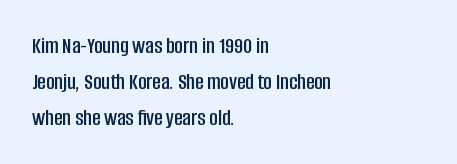
{"italic": "no", "underline": "no", "align": "left", "line_spacing": "normal", "line_spacing_ratio": 1.56, "letter_spacing": "normal", "letter_spacing_em": 0.0, "glyph_px": 23}
